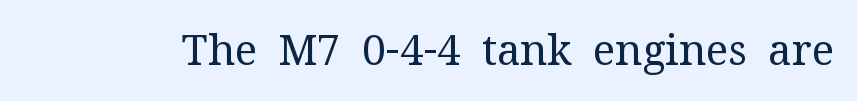
The image shows 42 px regular-weight serif type, upright; set normal letter spacing, not underlined; medium stroke contrast and a medium x-height.
